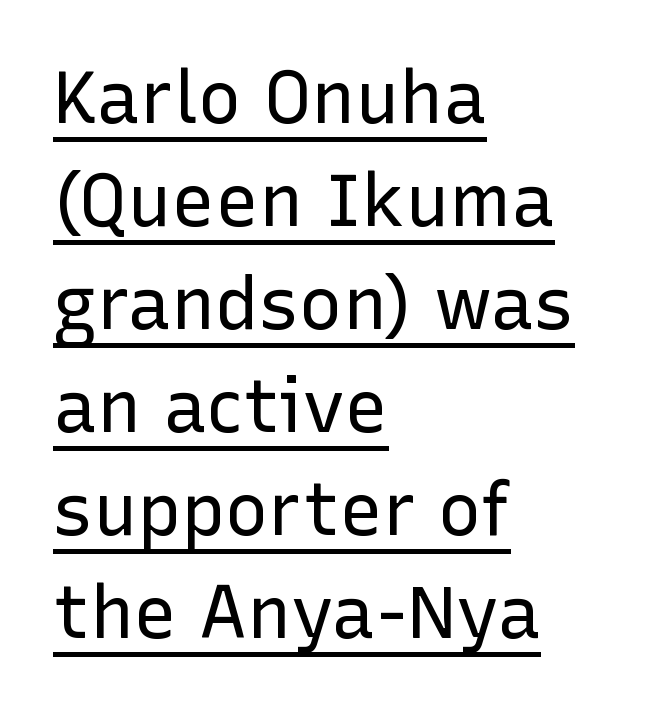
Q: Is the text bold? A: No.
Q: Is the text italic (slanted)? A: No, it is upright.
Q: Is the typeface a serif or a sans-serif typeface? A: Sans-serif.
Q: Is the text underlined? A: Yes.
Q: How is the paragraph aligned? A: Left-aligned.
Q: Is the spacing between letters normal or unusually wide? A: Normal.
Q: Is the spacing between lines tight, normal or loose? A: Normal.
Q: Width (condensed, normal, or wide)? A: Normal.
Q: Stroke contrast? A: Low.
Q: x-height? A: Medium.
Q: Monospaced? A: No.
